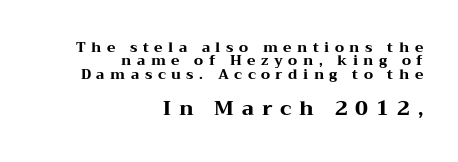
The lines are packed closely together with very little leading. Just letters on the line, the space beneath them empty. Two sizes are in play, and the larger belongs to the second block. In CSS terms this would be text-align: right.
